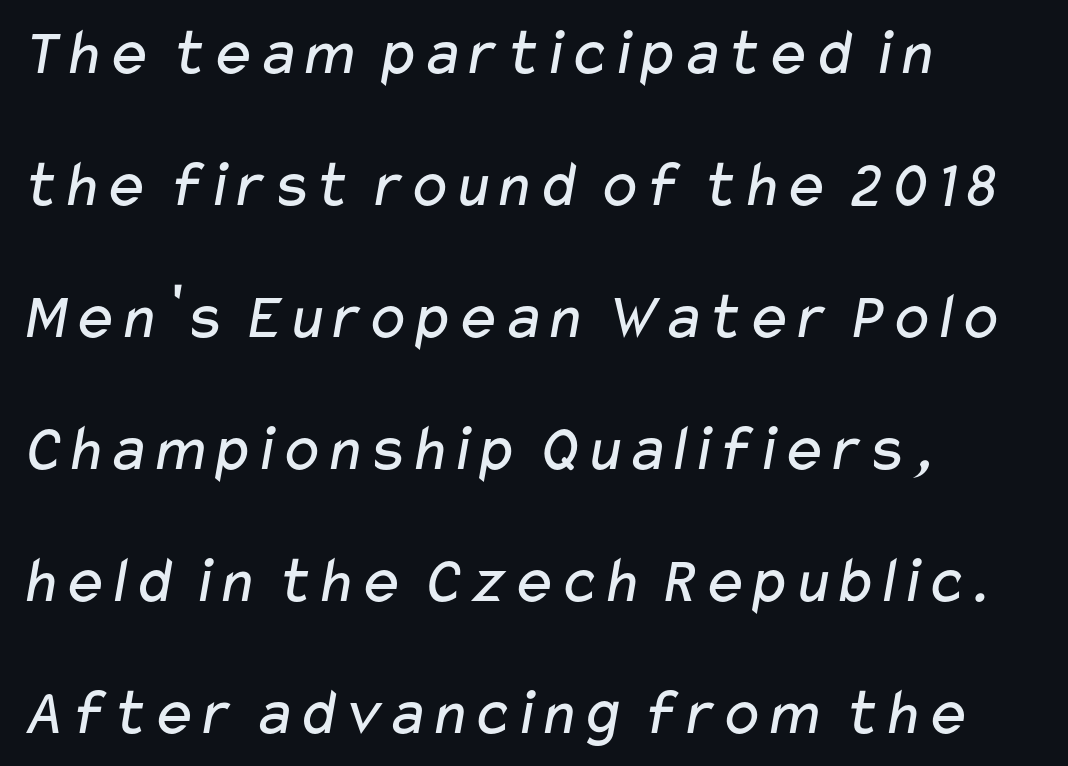
Q: Is the text bold? A: No.
Q: Is the typeface a serif or a sans-serif typeface? A: Sans-serif.
Q: Is the text underlined? A: No.
Q: How is the paragraph aligned? A: Left-aligned.
Q: Is the spacing between letters normal or unusually wide? A: Normal.
Q: Is the spacing between lines tight, normal or loose? A: Loose.
Q: Width (condensed, normal, or wide)? A: Wide.
Q: Stroke contrast? A: Low.
Q: x-height? A: Medium.
Q: Monospaced? A: No.
